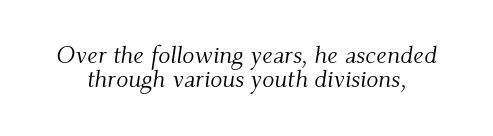
The image shows 25 px text type, italic (leaning right); set tight line spacing (0.97x), normal letter spacing, not underlined.
